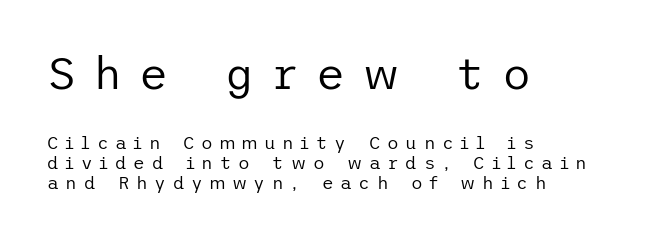
The image shows 45 px regular-weight sans-serif type, upright; set left-aligned, tight line spacing (1.1x), unusually wide letter spacing (+0.37 em), not underlined; the first (top) block is 2.5x larger; low stroke contrast and a medium x-height.
